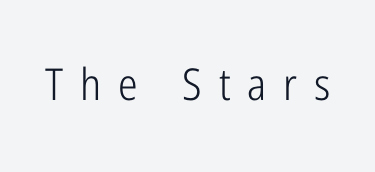
Proportional: the letters do not fall into vertical columns. How are the letters spaced? Widely, with obvious added tracking. Rule under the text: the space is simply empty. The glyphs in this specimen are sans serif.
